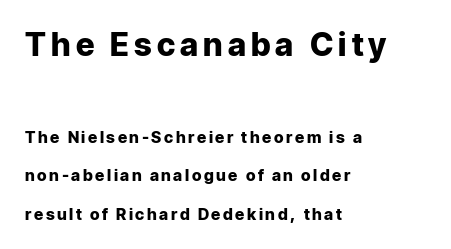
Q: Is the text bold? A: Yes.
Q: Is the text italic (slanted)? A: No, it is upright.
Q: Is the typeface a serif or a sans-serif typeface? A: Sans-serif.
Q: Is the text underlined? A: No.
Q: How is the paragraph aligned? A: Left-aligned.
Q: Is the spacing between lines tight, normal or loose? A: Loose.
Q: Which block of text is set in a larger size, the first (top) or the second (bottom)? A: The first (top) one.
Q: Width (condensed, normal, or wide)? A: Normal.
Q: Stroke contrast? A: Low.
Q: x-height? A: Medium.
Q: Monospaced? A: No.
